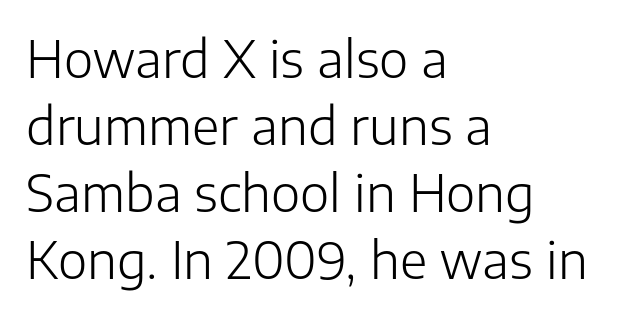
{"serif": "no", "italic": "no", "bold": "no", "weight": "light", "width": "normal", "stroke_contrast": "low", "x_height": "medium", "monospaced": "no", "underline": "no", "align": "left", "line_spacing": "normal", "line_spacing_ratio": 1.34, "letter_spacing": "normal", "letter_spacing_em": 0.0, "glyph_px": 50}
